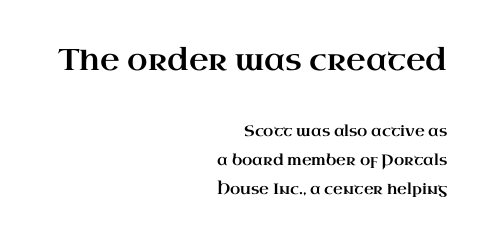
{"serif": "yes", "italic": "no", "width": "wide", "stroke_contrast": "high", "x_height": "small", "monospaced": "no", "underline": "no", "align": "right", "line_spacing": "loose", "line_spacing_ratio": 1.91, "letter_spacing": "normal", "letter_spacing_em": 0.0, "larger_block": "first", "size_ratio": 2.0, "glyph_px": 30}
